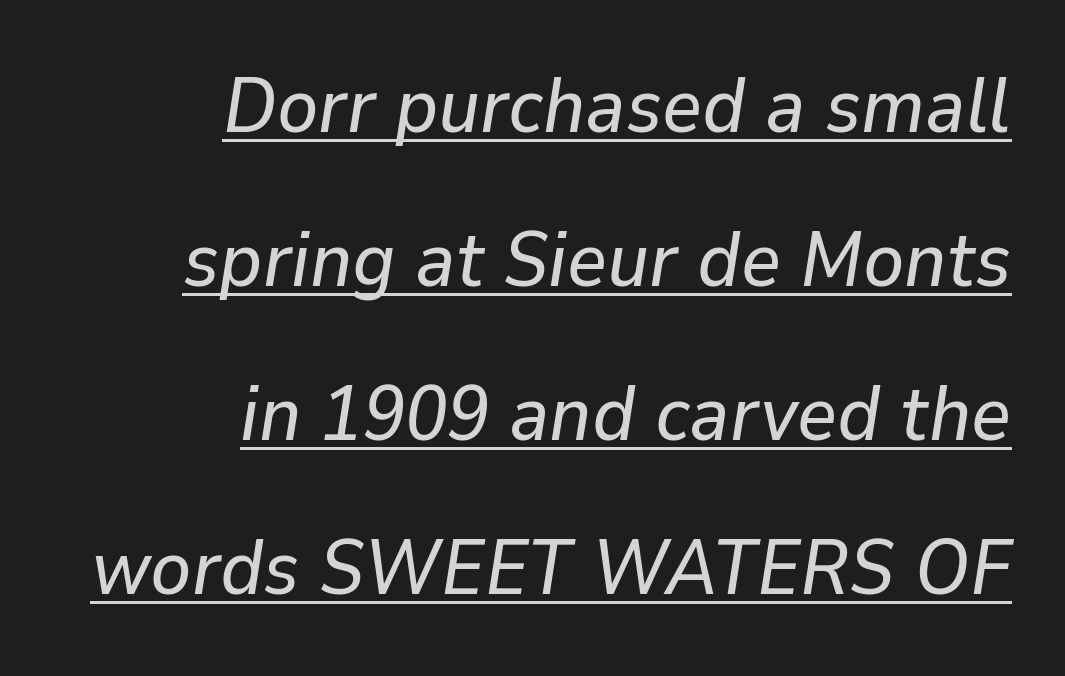
The image shows 77 px text type, italic (leaning right); set right-aligned, loose line spacing (2.0x), normal letter spacing, underlined; low stroke contrast and a medium x-height.
